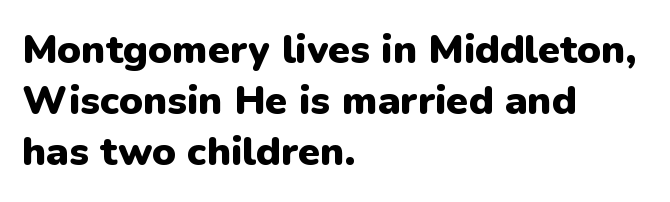
Typeset ragged right — the left edge is the straight one. How are the letters spaced? Ordinarily, with no added tracking. The glyphs are unaccompanied by any horizontal stroke below them. How heavy is the stroke? Heavy — this is a bold.
